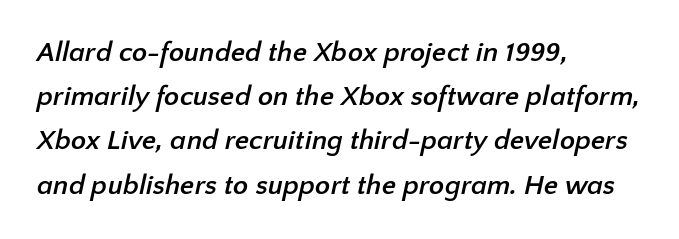
Q: Is the text bold? A: Yes.
Q: Is the typeface a serif or a sans-serif typeface? A: Sans-serif.
Q: Is the text underlined? A: No.
Q: How is the paragraph aligned? A: Left-aligned.
Q: Is the spacing between letters normal or unusually wide? A: Normal.
Q: Is the spacing between lines tight, normal or loose? A: Normal.
Q: Width (condensed, normal, or wide)? A: Normal.
Q: Stroke contrast? A: Low.
Q: x-height? A: Medium.
Q: Monospaced? A: No.
